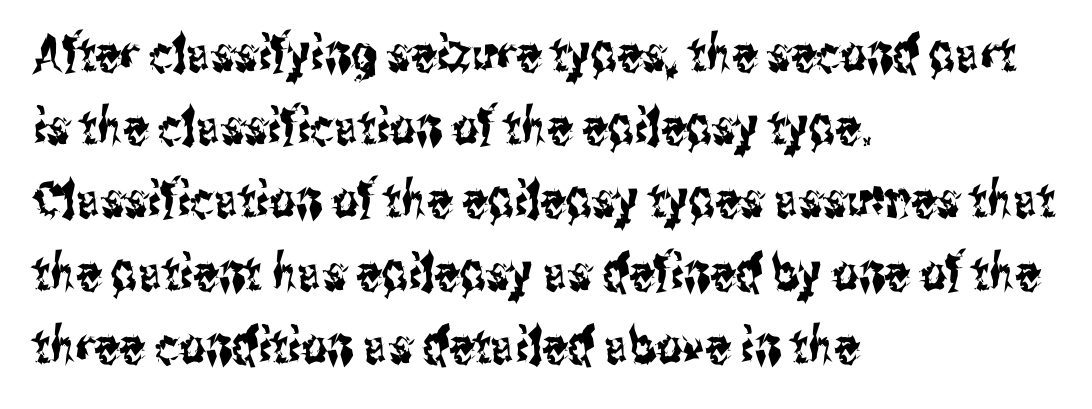
Q: Is the text italic (slanted)? A: No, it is upright.
Q: Is the typeface a serif or a sans-serif typeface? A: Sans-serif.
Q: Is the text underlined? A: No.
Q: How is the paragraph aligned? A: Left-aligned.
Q: Is the spacing between letters normal or unusually wide? A: Normal.
Q: Is the spacing between lines tight, normal or loose? A: Normal.
Q: Width (condensed, normal, or wide)? A: Condensed.
Q: Stroke contrast? A: Medium.
Q: x-height? A: Medium.
Q: Monospaced? A: No.
